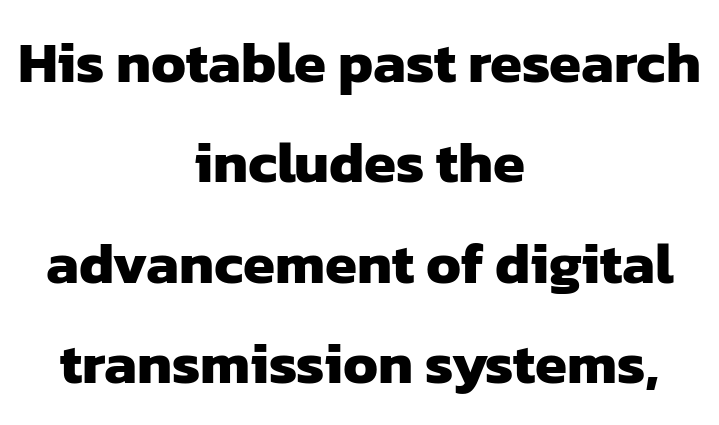
The image shows 58 px heavy sans-serif type; set centered, line spacing 1.73x, normal letter spacing, not underlined; low stroke contrast and a medium x-height.
